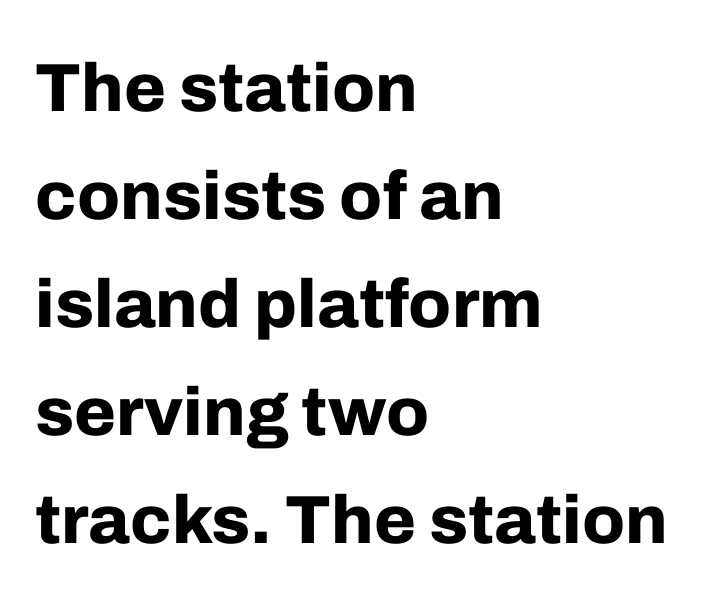
Q: Is the text bold? A: Yes.
Q: Is the text italic (slanted)? A: No, it is upright.
Q: Is the typeface a serif or a sans-serif typeface? A: Sans-serif.
Q: Is the text underlined? A: No.
Q: How is the paragraph aligned? A: Left-aligned.
Q: Is the spacing between letters normal or unusually wide? A: Normal.
Q: Is the spacing between lines tight, normal or loose? A: Normal.
Q: Width (condensed, normal, or wide)? A: Normal.
Q: Stroke contrast? A: Low.
Q: x-height? A: Medium.
Q: Monospaced? A: No.
